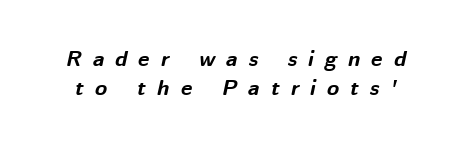
Q: Is the text bold? A: Yes.
Q: Is the text italic (slanted)? A: Yes, it leans right by about 12 degrees.
Q: Is the text underlined? A: No.
Q: Is the spacing between letters normal or unusually wide? A: Unusually wide.
Q: Is the spacing between lines tight, normal or loose? A: Normal.
